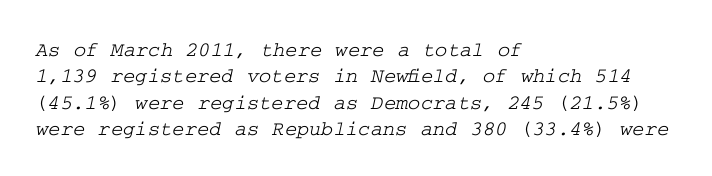
The lines sit at an ordinary, default distance from one another. A clean baseline with only descenders dipping below it. Is the letter spacing exaggerated? No — it looks like the ordinary default. One-word summary of the alignment: left.
